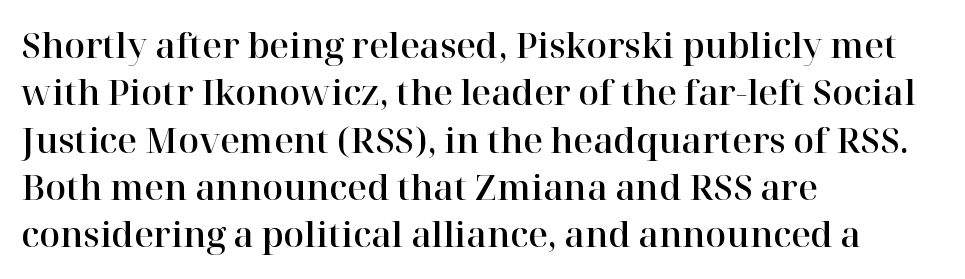
Q: Is the text italic (slanted)? A: No, it is upright.
Q: Is the typeface a serif or a sans-serif typeface? A: Serif.
Q: Is the text underlined? A: No.
Q: How is the paragraph aligned? A: Left-aligned.
Q: Is the spacing between letters normal or unusually wide? A: Normal.
Q: Is the spacing between lines tight, normal or loose? A: Normal.
Q: Width (condensed, normal, or wide)? A: Normal.
Q: Stroke contrast? A: High.
Q: x-height? A: Medium.
Q: Monospaced? A: No.
